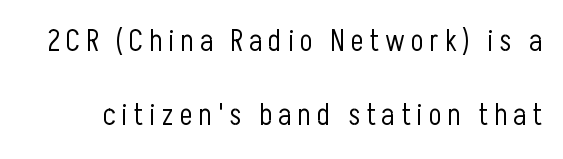
{"serif": "no", "italic": "no", "bold": "no", "weight": "light", "width": "condensed", "stroke_contrast": "low", "x_height": "medium", "monospaced": "no", "underline": "no", "line_spacing": "loose", "line_spacing_ratio": 2.47, "letter_spacing": "wide", "letter_spacing_em": 0.2, "glyph_px": 30}
